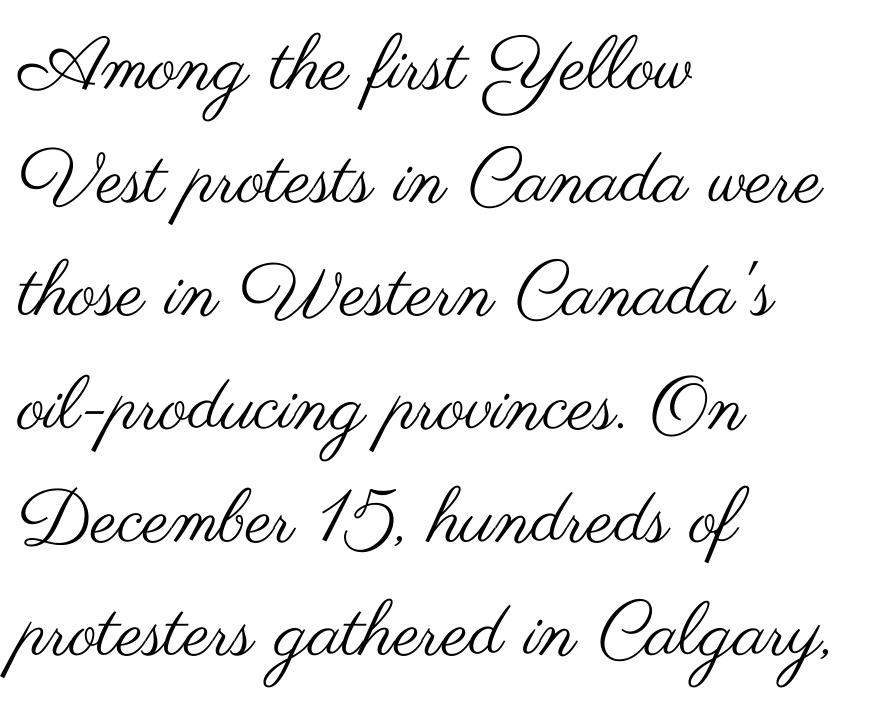
The image shows 75 px regular-weight, wide sans-serif type; set left-aligned, normal line spacing (1.51x), normal letter spacing, not underlined; medium stroke contrast and a small x-height.
